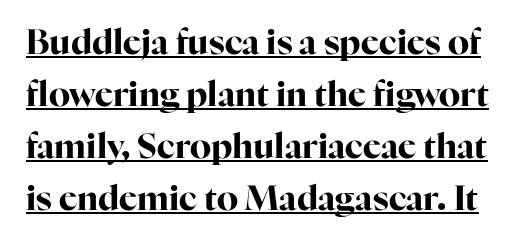
The image shows 34 px bold serif type, upright; set normal line spacing (1.53x), normal letter spacing, underlined; high stroke contrast and a medium x-height.
